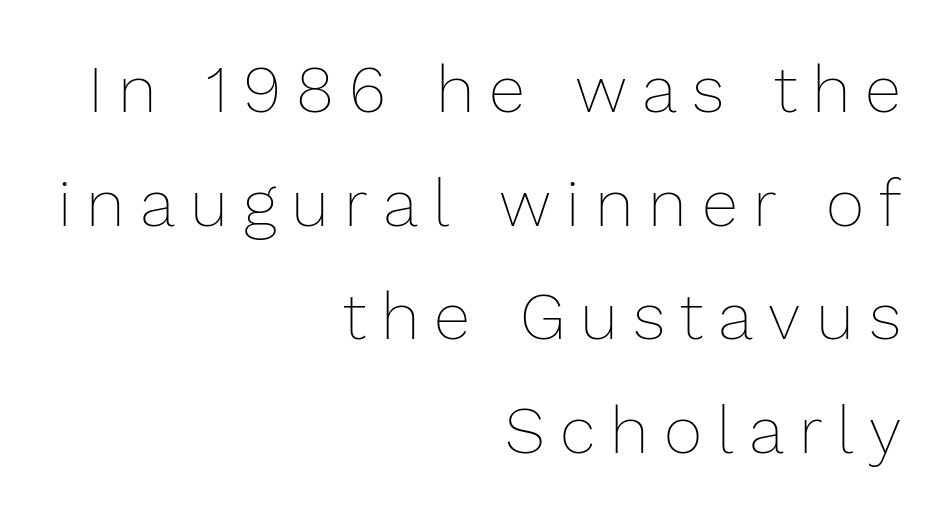
{"italic": "no", "bold": "no", "weight": "thin", "width": "normal", "stroke_contrast": "low", "x_height": "medium", "monospaced": "no", "underline": "no", "align": "right", "line_spacing_ratio": 1.72, "letter_spacing": "wide", "letter_spacing_em": 0.23, "glyph_px": 66}
